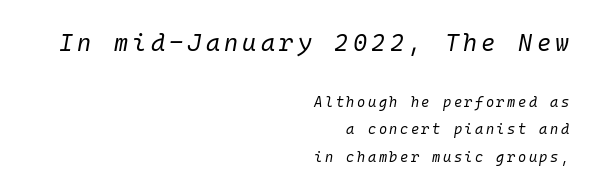
{"italic": "yes", "lean": "right", "slant_degrees": 10, "bold": "no", "underline": "no", "align": "right", "line_spacing": "loose", "line_spacing_ratio": 1.95, "larger_block": "first", "size_ratio": 1.71, "glyph_px": 24}
